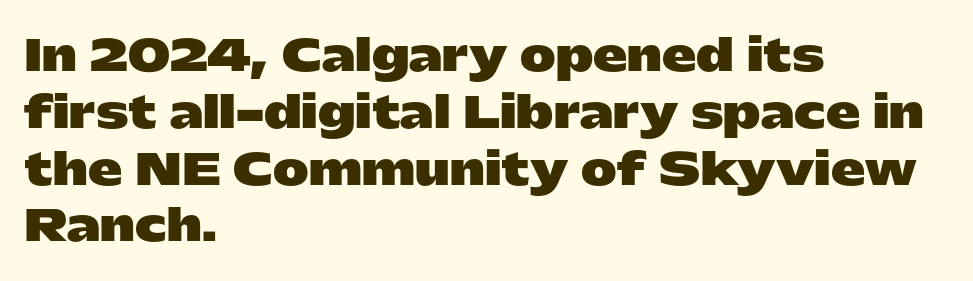
The area under the type is left untouched. Honestly, the letter spacing is just normal — you wouldn't notice it. The setting favours the left margin, as ordinary paragraphs usually do. You can tell it's not italic because the verticals are truly vertical.
